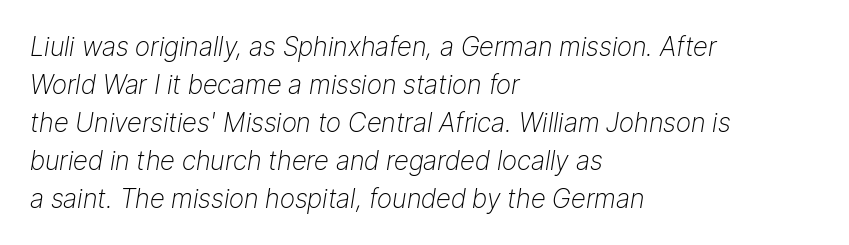
The image shows 26 px text type, italic (leaning right); set left-aligned, normal line spacing (1.46x), normal letter spacing, not underlined.
